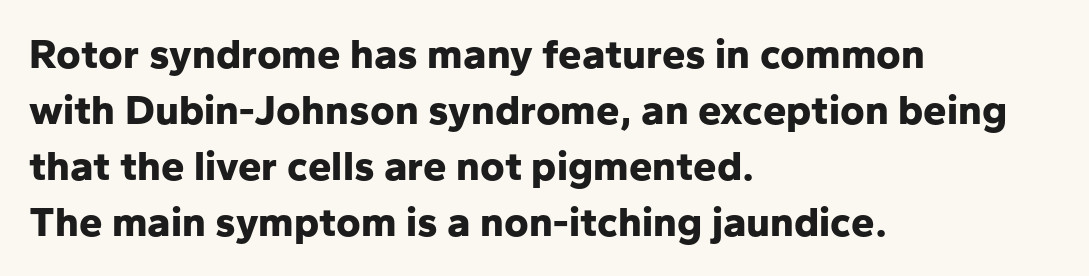
{"serif": "no", "italic": "no", "bold": "yes", "weight": "bold", "width": "normal", "stroke_contrast": "low", "x_height": "medium", "monospaced": "no", "underline": "no", "align": "left", "line_spacing": "normal", "line_spacing_ratio": 1.33, "letter_spacing": "normal", "letter_spacing_em": 0.0, "glyph_px": 42}
